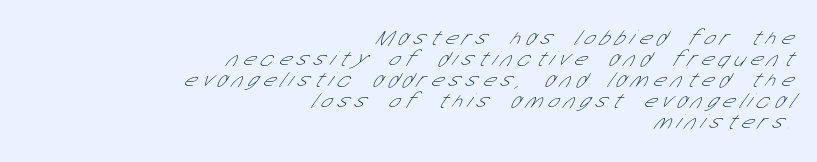
The image shows 21 px text type; set right-aligned, tight line spacing (1.0x), unusually wide letter spacing (+0.29 em), not underlined.
